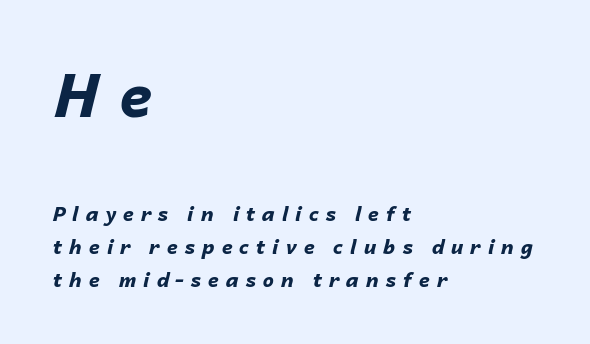
Looks like regular typesetting: each glyph gets only the width it needs. This sample keeps an unexceptional amount of space between lines. Here the glyphs are tracked loosely, breaking word shapes into spaced letters. The letters are slanted; this is an italic face. Lines of text with bare space underneath. The more generous point size was reserved for the upper chunk.
